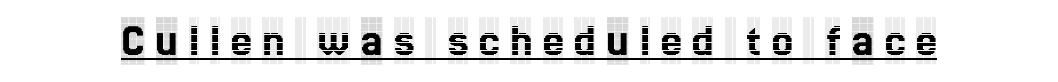
Q: Is the text italic (slanted)? A: No, it is upright.
Q: Is the typeface a serif or a sans-serif typeface? A: Serif.
Q: Is the text underlined? A: Yes.
Q: Is the spacing between letters normal or unusually wide? A: Unusually wide.
Q: Width (condensed, normal, or wide)? A: Condensed.
Q: x-height? A: Large.
Q: Monospaced? A: No.
